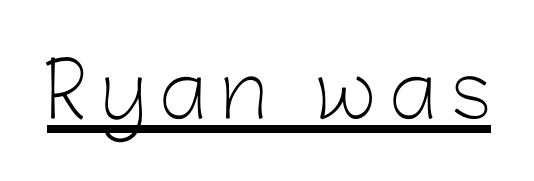
Examine the stroke ends and you'll find no serifs. Stems here are at most as thick as an everyday book face. In terms of posture, this sample is upright. Emphasis is given by a line drawn under the lettering. Each letter keeps its own natural width here, so spacing adapts to shape.
